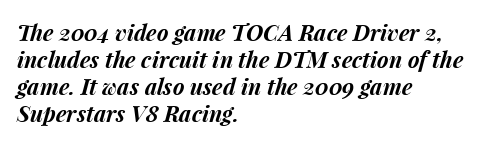
{"italic": "yes", "lean": "right", "slant_degrees": 15, "bold": "yes", "underline": "no", "align": "left", "line_spacing_ratio": 1.22, "letter_spacing": "normal", "letter_spacing_em": 0.0, "glyph_px": 22}
